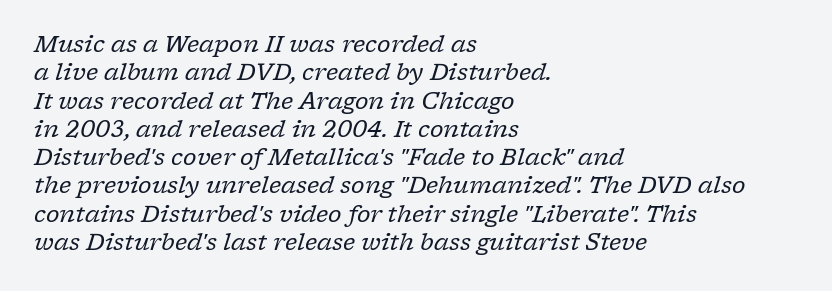
The image shows 23 px text type, italic (leaning right); set left-aligned, line spacing 1.23x, normal letter spacing, not underlined.
